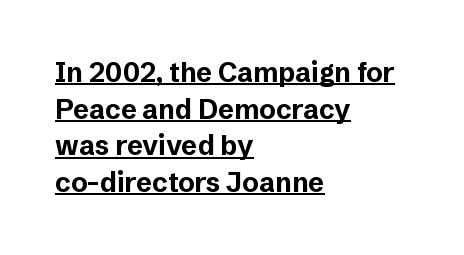
The image shows 27 px bold type, upright; set left-aligned, normal line spacing (1.36x), normal letter spacing, underlined.
